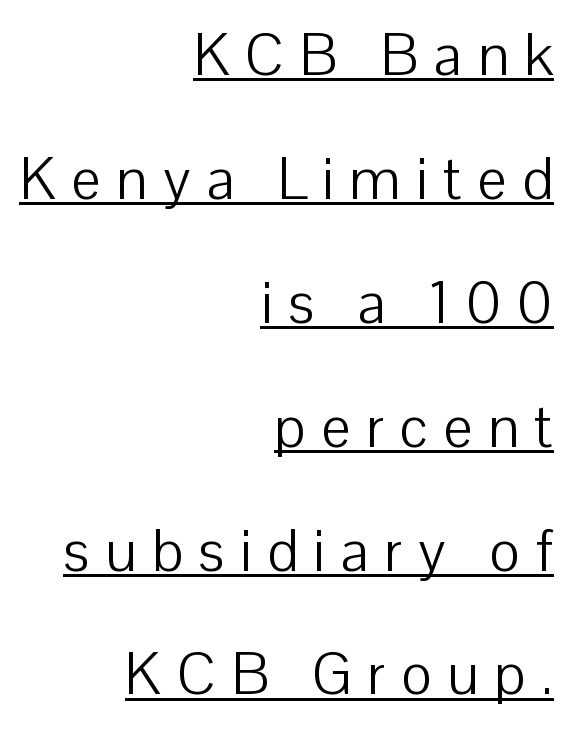
{"serif": "no", "italic": "no", "bold": "no", "weight": "light", "width": "normal", "stroke_contrast": "low", "x_height": "medium", "monospaced": "no", "underline": "yes", "align": "right", "line_spacing": "loose", "line_spacing_ratio": 2.1, "letter_spacing": "wide", "letter_spacing_em": 0.26, "glyph_px": 59}
